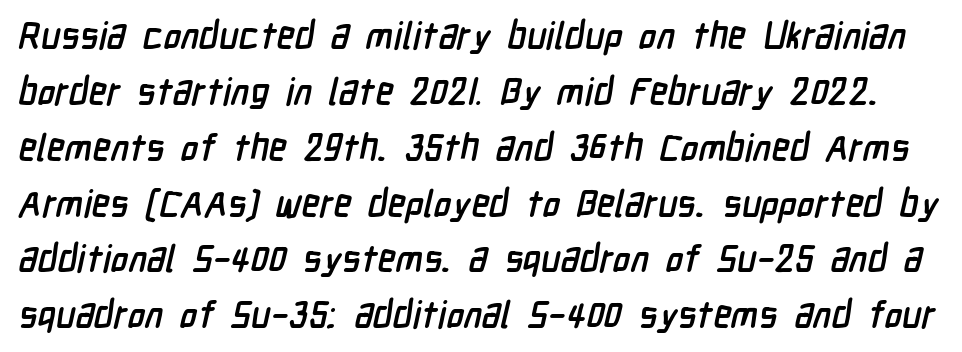
{"serif": "no", "bold": "yes", "weight": "semibold", "width": "condensed", "stroke_contrast": "low", "x_height": "medium", "monospaced": "no", "underline": "no", "line_spacing": "normal", "line_spacing_ratio": 1.51, "letter_spacing": "normal", "letter_spacing_em": 0.0, "glyph_px": 37}
